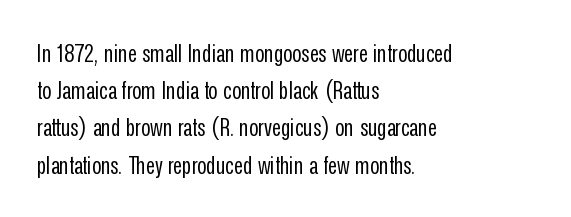
{"italic": "no", "bold": "no", "underline": "no", "align": "left", "line_spacing": "normal", "line_spacing_ratio": 1.49, "letter_spacing": "normal", "letter_spacing_em": 0.0, "glyph_px": 25}
